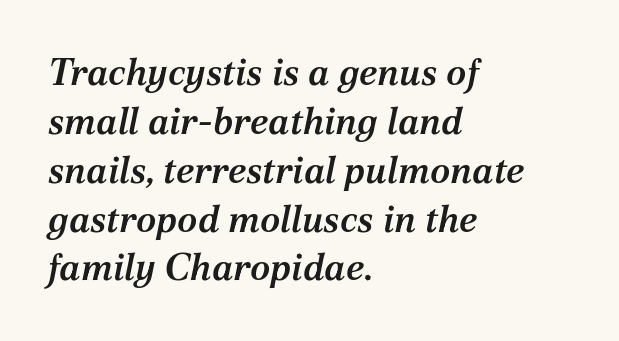
The image shows 37 px semibold serif type, italic (leaning right); set left-aligned, normal line spacing (1.32x), normal letter spacing, not underlined; medium stroke contrast and a medium x-height.
